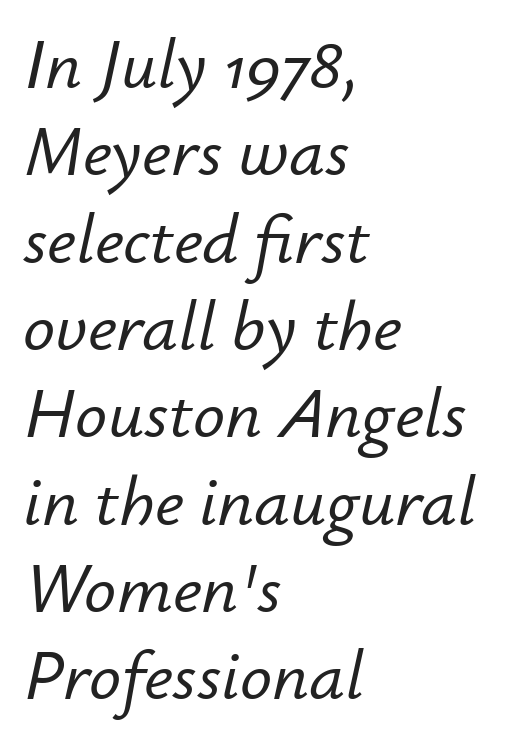
Q: Is the text italic (slanted)? A: Yes, it leans right by about 12 degrees.
Q: Is the text underlined? A: No.
Q: How is the paragraph aligned? A: Left-aligned.
Q: Is the spacing between letters normal or unusually wide? A: Normal.
Q: Width (condensed, normal, or wide)? A: Normal.
Q: Stroke contrast? A: Low.
Q: x-height? A: Small.
Q: Monospaced? A: No.
